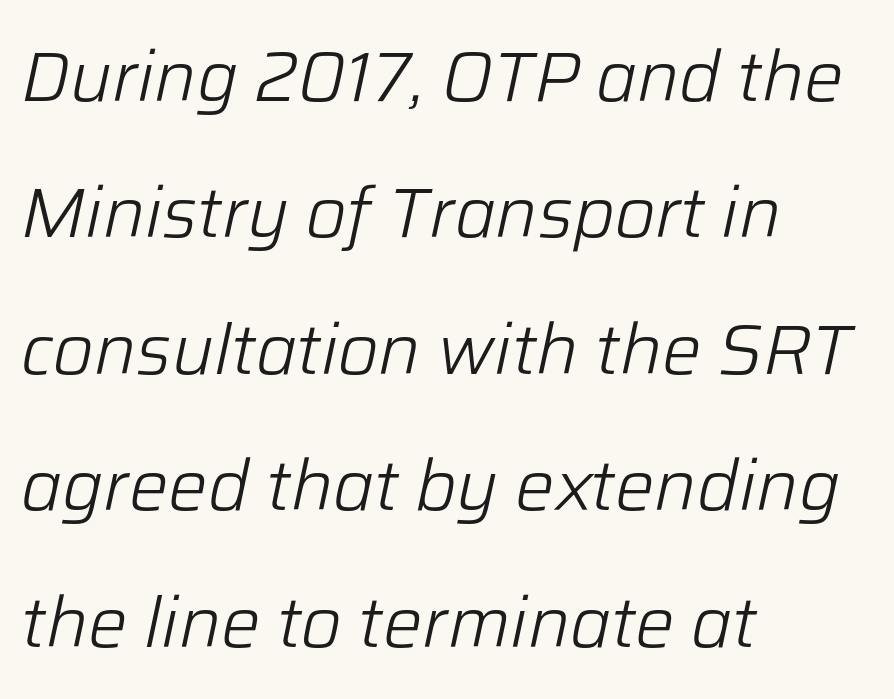
This reads as an unemphasized weight, regular at the heaviest. Inter-character spacing is left at the font's built-in metrics. The baseline area is clear. A classic flush-left, rag-right setting is used for this passage.
